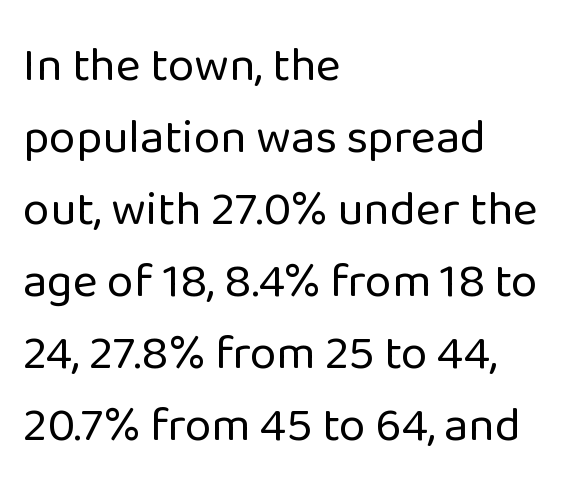
The image shows 48 px regular-weight sans-serif type, upright; set left-aligned, normal line spacing (1.5x), normal letter spacing, not underlined; low stroke contrast and a medium x-height.
